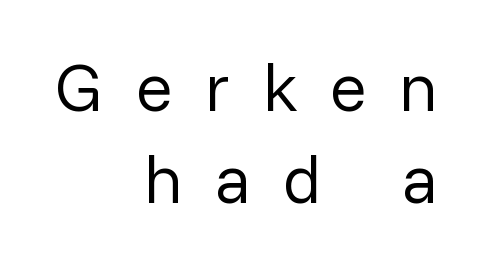
Q: Is the text bold? A: No.
Q: Is the text italic (slanted)? A: No, it is upright.
Q: Is the typeface a serif or a sans-serif typeface? A: Sans-serif.
Q: Is the text underlined? A: No.
Q: How is the paragraph aligned? A: Right-aligned.
Q: Is the spacing between letters normal or unusually wide? A: Unusually wide.
Q: Is the spacing between lines tight, normal or loose? A: Normal.
Q: Width (condensed, normal, or wide)? A: Normal.
Q: Stroke contrast? A: Low.
Q: x-height? A: Medium.
Q: Monospaced? A: No.
